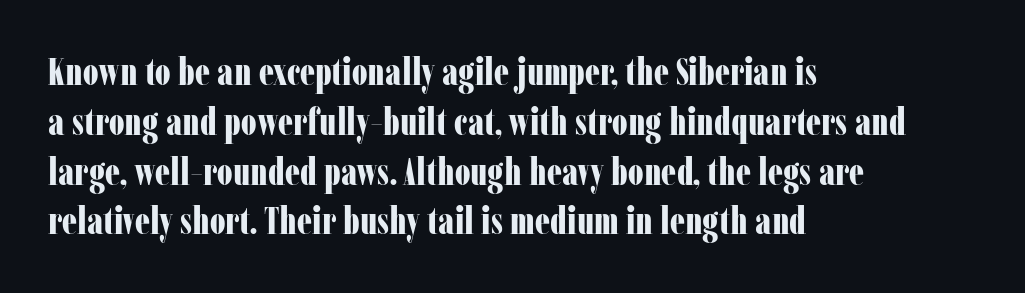
Q: Is the text bold? A: Yes.
Q: Is the text italic (slanted)? A: No, it is upright.
Q: Is the typeface a serif or a sans-serif typeface? A: Serif.
Q: Is the text underlined? A: No.
Q: How is the paragraph aligned? A: Left-aligned.
Q: Is the spacing between letters normal or unusually wide? A: Normal.
Q: Is the spacing between lines tight, normal or loose? A: Normal.
Q: Width (condensed, normal, or wide)? A: Condensed.
Q: Stroke contrast? A: Low.
Q: x-height? A: Medium.
Q: Monospaced? A: No.
